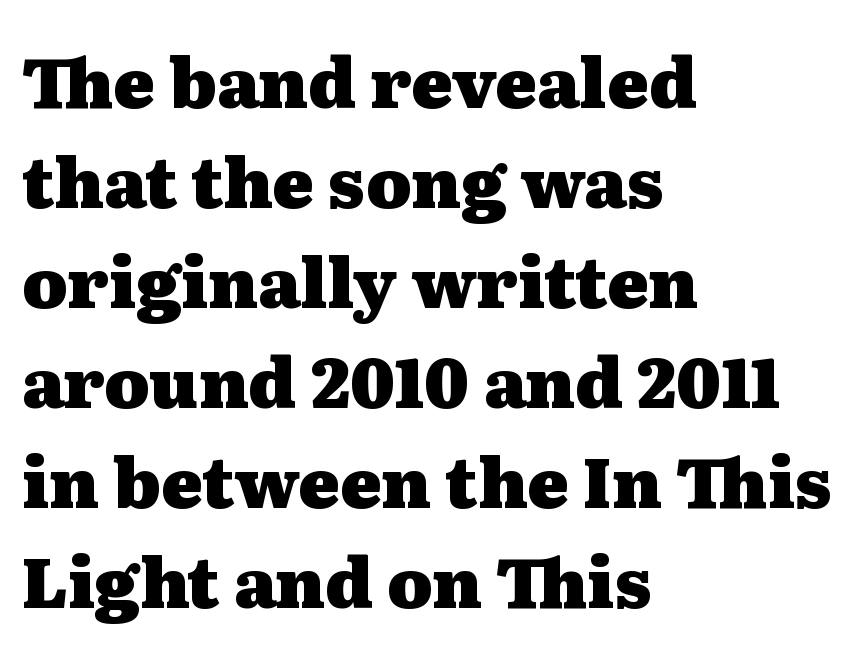
Q: Is the text bold? A: Yes.
Q: Is the text italic (slanted)? A: No, it is upright.
Q: Is the typeface a serif or a sans-serif typeface? A: Serif.
Q: Is the text underlined? A: No.
Q: How is the paragraph aligned? A: Left-aligned.
Q: Is the spacing between letters normal or unusually wide? A: Normal.
Q: Is the spacing between lines tight, normal or loose? A: Normal.
Q: Width (condensed, normal, or wide)? A: Wide.
Q: Stroke contrast? A: Medium.
Q: x-height? A: Medium.
Q: Monospaced? A: No.
